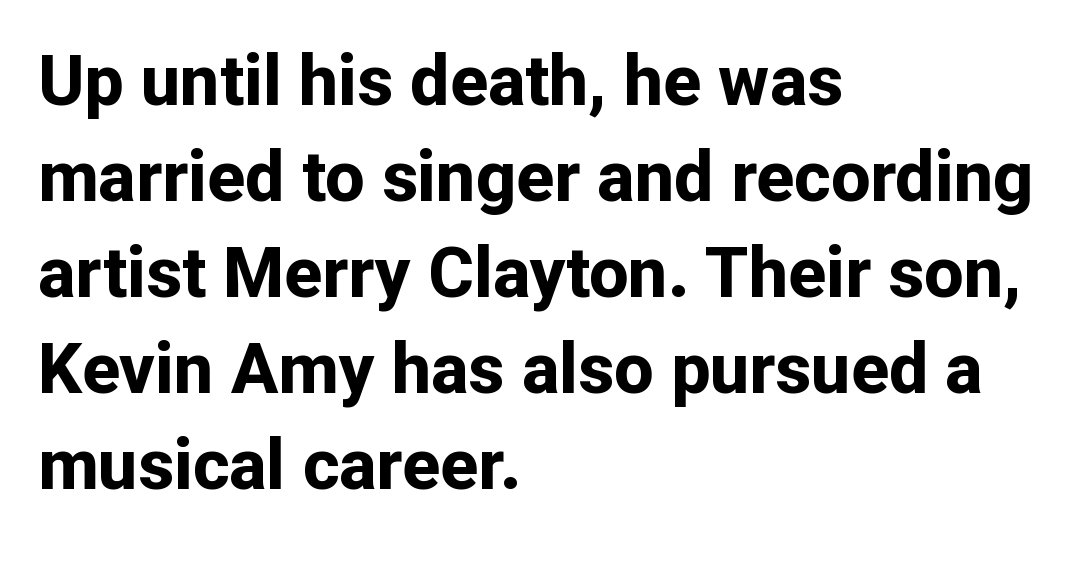
The image shows 70 px bold sans-serif type, upright; set left-aligned, normal line spacing (1.37x), normal letter spacing, not underlined; low stroke contrast and a medium x-height.
